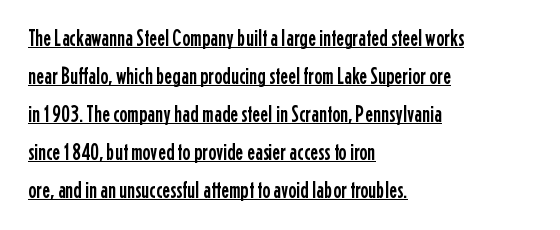
{"italic": "no", "underline": "yes", "align": "left", "line_spacing": "normal", "line_spacing_ratio": 1.58, "letter_spacing": "normal", "letter_spacing_em": 0.0, "glyph_px": 24}
